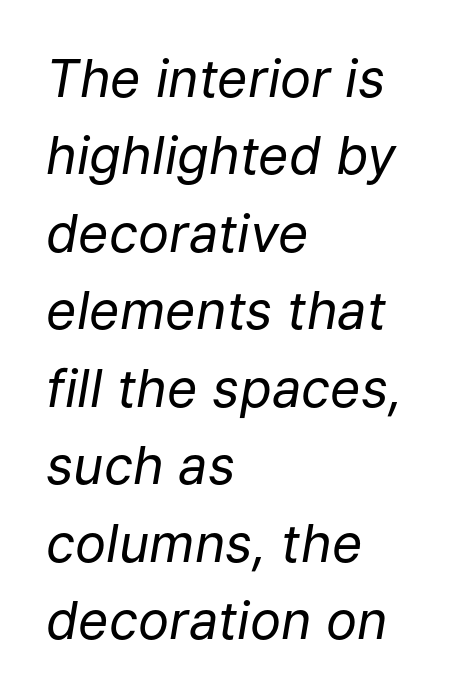
{"italic": "yes", "lean": "right", "slant_degrees": 9, "bold": "no", "weight": "regular", "width": "normal", "stroke_contrast": "low", "x_height": "medium", "monospaced": "no", "underline": "no", "align": "left", "line_spacing": "normal", "line_spacing_ratio": 1.49, "letter_spacing": "normal", "letter_spacing_em": 0.0, "glyph_px": 52}
